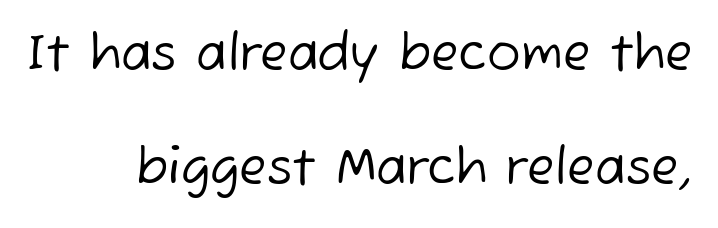
The image shows 50 px regular-weight sans-serif type; set right-aligned, loose line spacing (2.29x), normal letter spacing, not underlined; low stroke contrast and a medium x-height.
